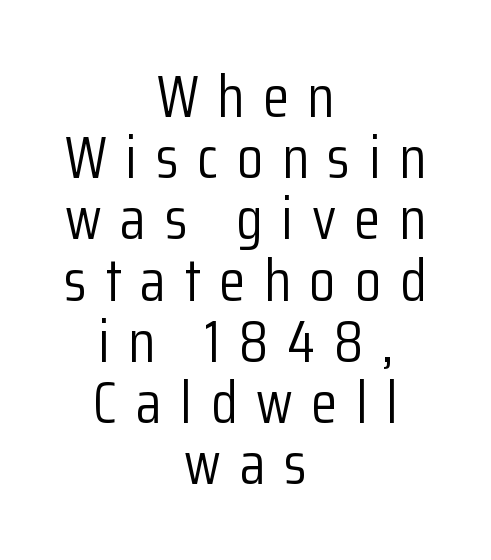
Q: Is the text bold? A: No.
Q: Is the text italic (slanted)? A: No, it is upright.
Q: Is the typeface a serif or a sans-serif typeface? A: Sans-serif.
Q: Is the text underlined? A: No.
Q: How is the paragraph aligned? A: Centered.
Q: Is the spacing between letters normal or unusually wide? A: Unusually wide.
Q: Is the spacing between lines tight, normal or loose? A: Tight.
Q: Width (condensed, normal, or wide)? A: Condensed.
Q: Stroke contrast? A: Low.
Q: x-height? A: Medium.
Q: Monospaced? A: No.
